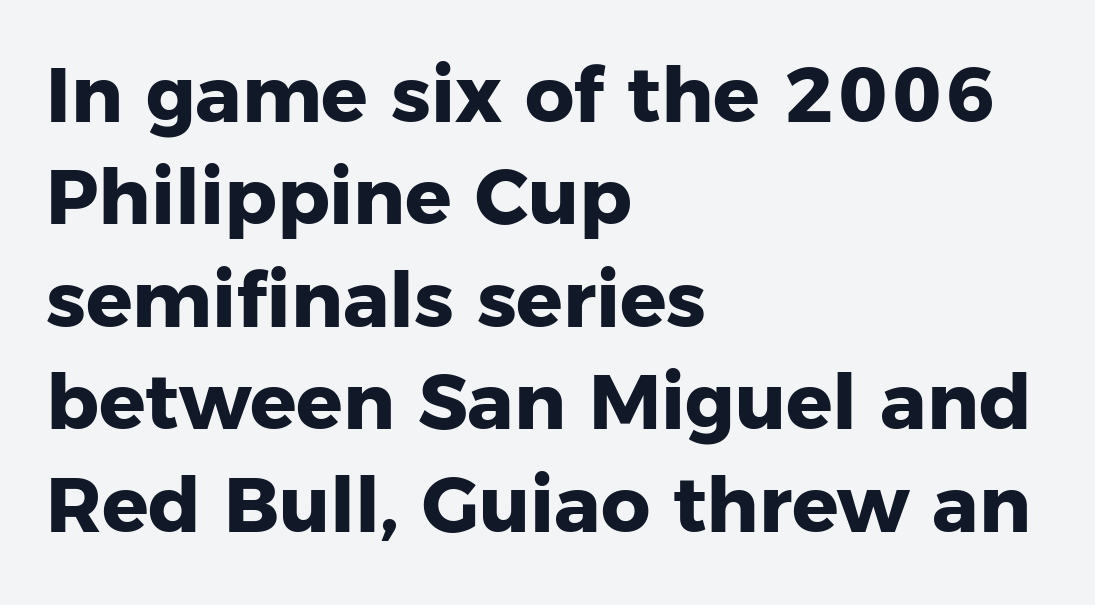
{"serif": "no", "italic": "no", "bold": "yes", "weight": "heavy", "width": "normal", "stroke_contrast": "low", "x_height": "medium", "monospaced": "no", "underline": "no", "align": "left", "line_spacing": "normal", "line_spacing_ratio": 1.33, "letter_spacing": "normal", "letter_spacing_em": 0.0, "glyph_px": 77}
